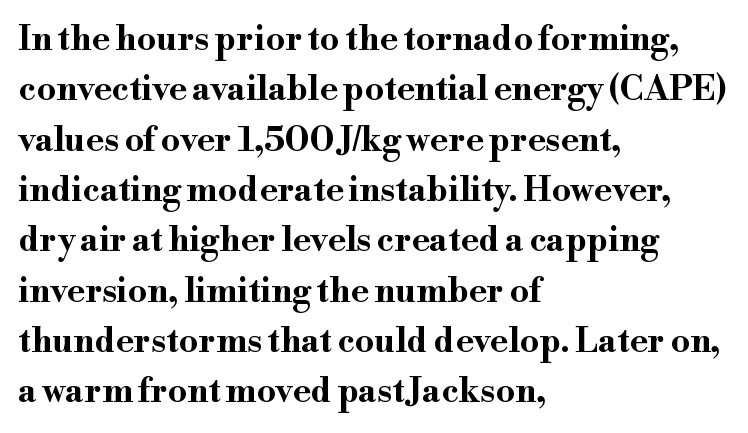
Chunky letters — that's bold for sure. If you measured baseline to baseline, you'd find a middling distance. Italic: no, the glyphs are upright roman. Words float on clear page, feet unadorned.
